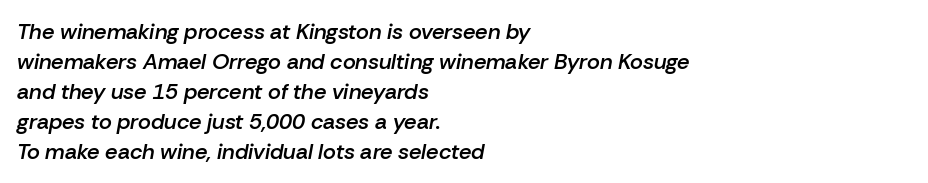
Anything drawn beneath the words? Only blank space. How would I describe the line gaps? Plain and ordinary. Compared with typical body copy, the letter spacing here is the same. Summary of weight: moderately heavy, a semibold. One-word summary of the alignment: left.
